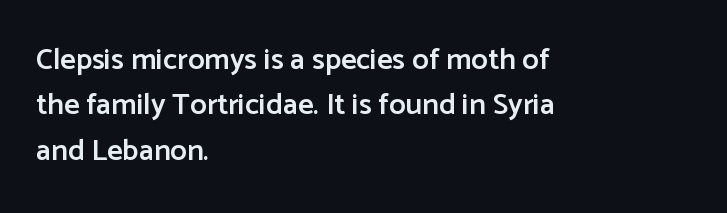
Q: Is the text bold? A: Semi-bold.
Q: Is the text italic (slanted)? A: No, it is upright.
Q: Is the typeface a serif or a sans-serif typeface? A: Sans-serif.
Q: Is the text underlined? A: No.
Q: How is the paragraph aligned? A: Left-aligned.
Q: Is the spacing between letters normal or unusually wide? A: Normal.
Q: Is the spacing between lines tight, normal or loose? A: Normal.
Q: Width (condensed, normal, or wide)? A: Normal.
Q: Stroke contrast? A: Low.
Q: x-height? A: Medium.
Q: Monospaced? A: No.
